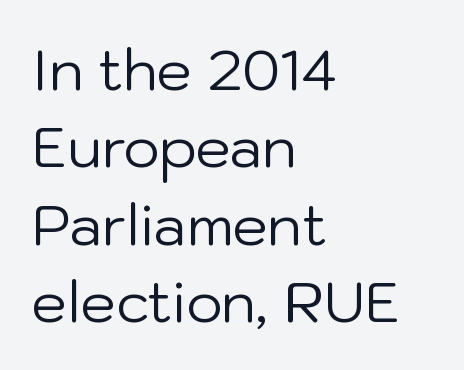
Q: Is the text bold? A: No.
Q: Is the text italic (slanted)? A: No, it is upright.
Q: Is the typeface a serif or a sans-serif typeface? A: Sans-serif.
Q: Is the text underlined? A: No.
Q: How is the paragraph aligned? A: Left-aligned.
Q: Is the spacing between letters normal or unusually wide? A: Normal.
Q: Is the spacing between lines tight, normal or loose? A: Normal.
Q: Width (condensed, normal, or wide)? A: Normal.
Q: Stroke contrast? A: Low.
Q: x-height? A: Medium.
Q: Monospaced? A: No.
